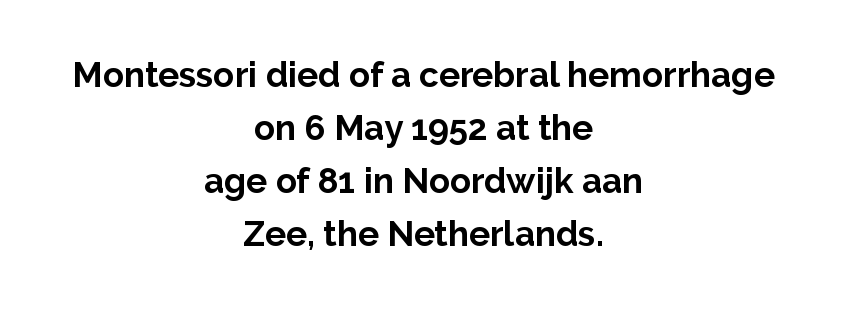
In terms of leading, this rendering sits right in the middle. This is sans-serif lettering, the kind often seen on screens and signage. Descenders hang freely into open space. Every row of glyphs is offset so its center matches the block's center.
